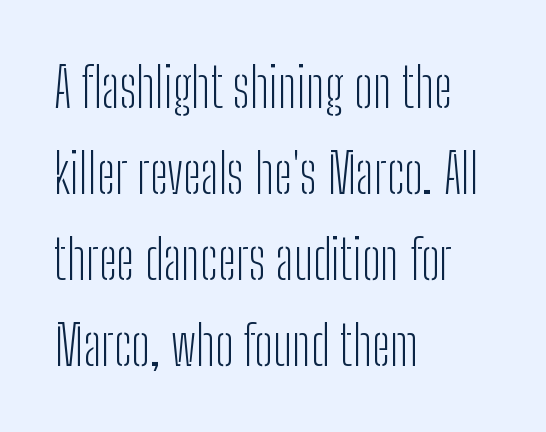
The image shows 54 px light, condensed sans-serif type, upright; set left-aligned, normal line spacing (1.59x), normal letter spacing, not underlined; low stroke contrast and a medium x-height.
